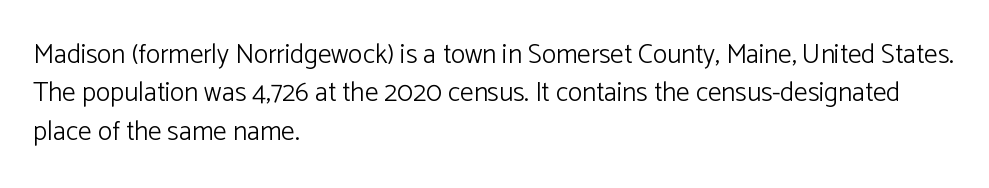
{"italic": "no", "bold": "no", "underline": "no", "align": "left", "line_spacing": "normal", "line_spacing_ratio": 1.42, "letter_spacing": "normal", "letter_spacing_em": 0.0, "glyph_px": 27}
